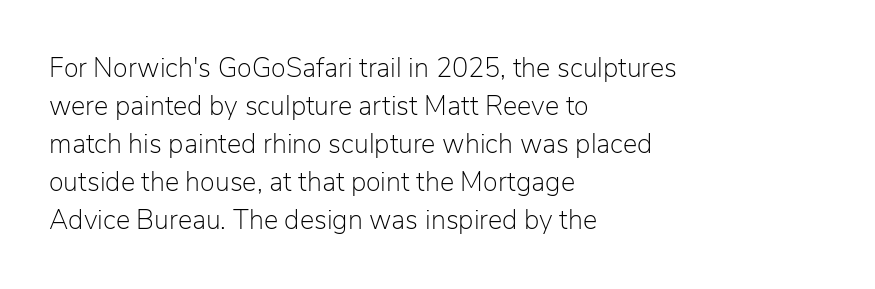
{"italic": "no", "bold": "no", "underline": "no", "align": "left", "line_spacing": "normal", "line_spacing_ratio": 1.41, "letter_spacing": "normal", "letter_spacing_em": 0.0, "glyph_px": 27}
